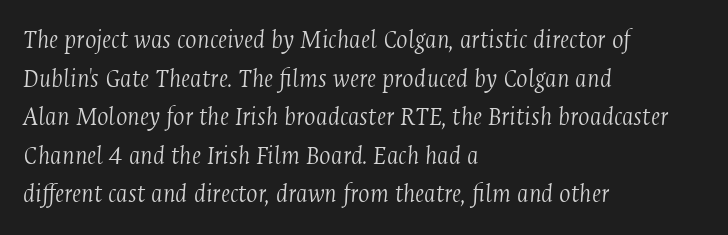
Q: Is the text bold? A: No.
Q: Is the text italic (slanted)? A: Yes, it leans right by about 4 degrees.
Q: Is the text underlined? A: No.
Q: How is the paragraph aligned? A: Left-aligned.
Q: Is the spacing between letters normal or unusually wide? A: Normal.
Q: Is the spacing between lines tight, normal or loose? A: Normal.
